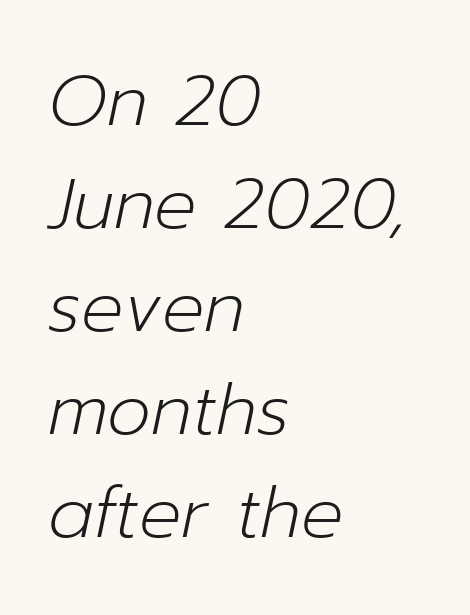
The string is rendered with underlining switched off. A light-to-regular cut is what we see here. Looking at the ascenders, they clearly lean. Short note: letters normally spaced. Leading: standard.
